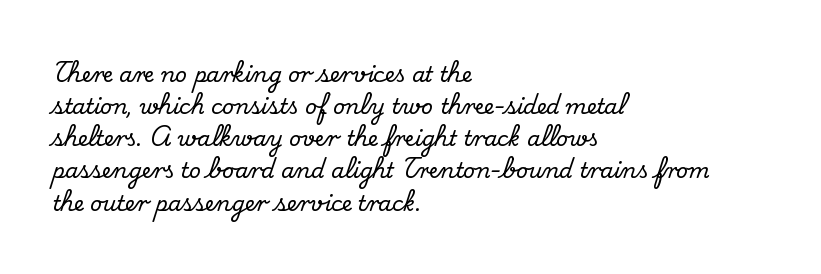
Layout note: lines flush left. The string is rendered with underlining switched off. The line texture is even and compact thanks to regular tracking. The space between consecutive lines is moderate.
